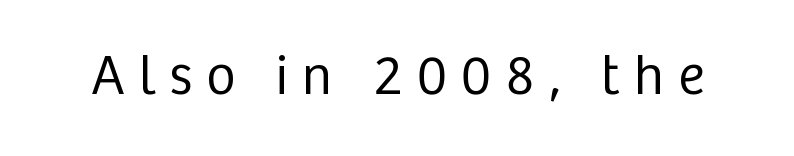
Q: Is the text bold? A: No.
Q: Is the text italic (slanted)? A: No, it is upright.
Q: Is the typeface a serif or a sans-serif typeface? A: Sans-serif.
Q: Is the text underlined? A: No.
Q: Is the spacing between letters normal or unusually wide? A: Unusually wide.
Q: Width (condensed, normal, or wide)? A: Normal.
Q: Stroke contrast? A: Low.
Q: x-height? A: Medium.
Q: Monospaced? A: No.
